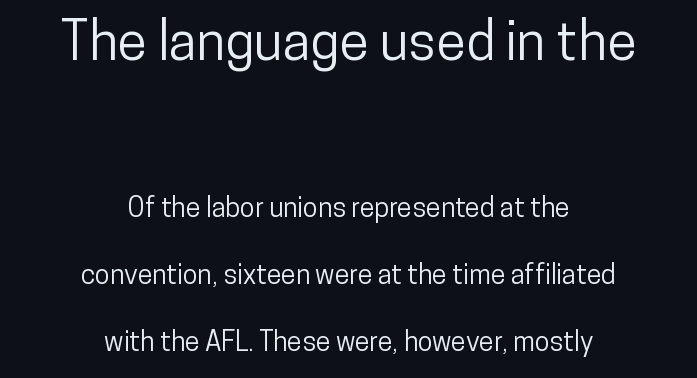
Compare the two chunks: the upper has the greater cap height. Looks like regular typesetting: each glyph gets only the width it needs. This block would shrink considerably if given ordinary leading; it's expanded now. Every stem runs plumb, perpendicular to the baseline. Clear beneath every line of the passage.
